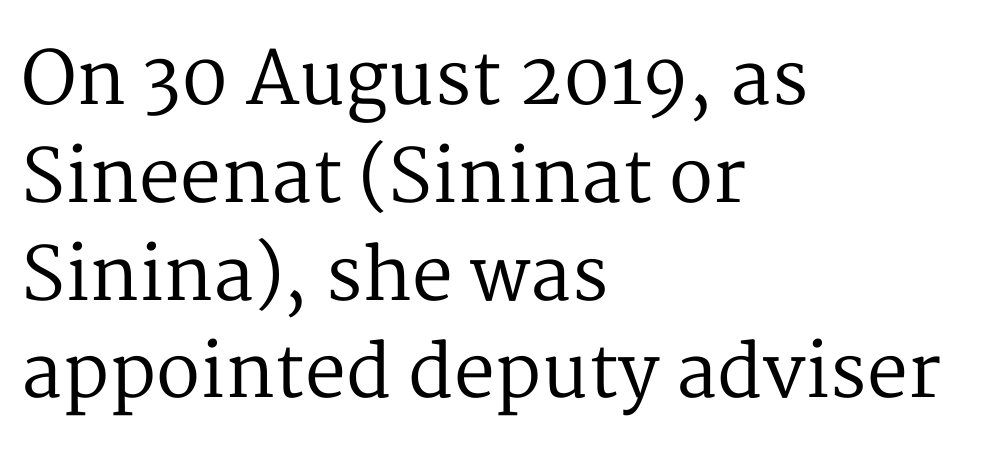
Q: Is the text bold? A: No.
Q: Is the text italic (slanted)? A: No, it is upright.
Q: Is the typeface a serif or a sans-serif typeface? A: Serif.
Q: Is the text underlined? A: No.
Q: How is the paragraph aligned? A: Left-aligned.
Q: Is the spacing between letters normal or unusually wide? A: Normal.
Q: Is the spacing between lines tight, normal or loose? A: Normal.
Q: Width (condensed, normal, or wide)? A: Normal.
Q: Stroke contrast? A: Medium.
Q: x-height? A: Medium.
Q: Monospaced? A: No.
